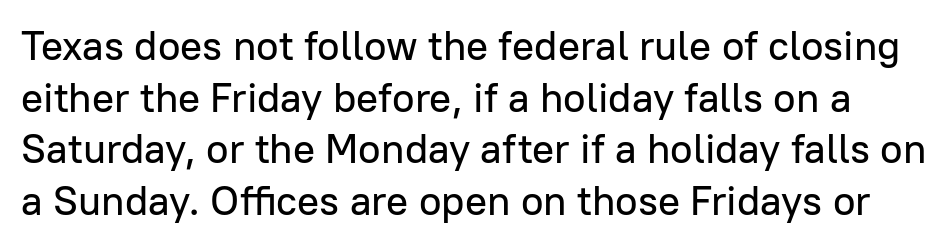
Q: Is the text italic (slanted)? A: No, it is upright.
Q: Is the typeface a serif or a sans-serif typeface? A: Sans-serif.
Q: Is the text underlined? A: No.
Q: Is the spacing between letters normal or unusually wide? A: Normal.
Q: Is the spacing between lines tight, normal or loose? A: Normal.
Q: Width (condensed, normal, or wide)? A: Normal.
Q: Stroke contrast? A: Low.
Q: x-height? A: Medium.
Q: Monospaced? A: No.
